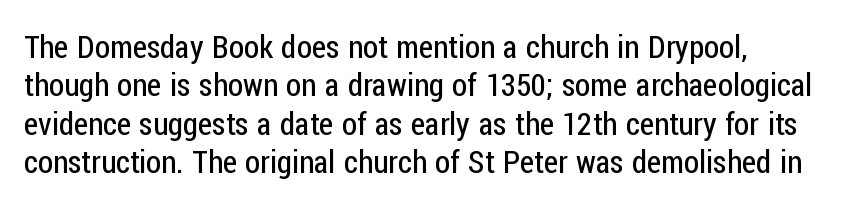
{"serif": "no", "italic": "no", "bold": "no", "weight": "regular", "width": "condensed", "stroke_contrast": "low", "x_height": "medium", "monospaced": "no", "underline": "no", "align": "left", "line_spacing_ratio": 1.24, "letter_spacing": "normal", "letter_spacing_em": 0.0, "glyph_px": 31}
